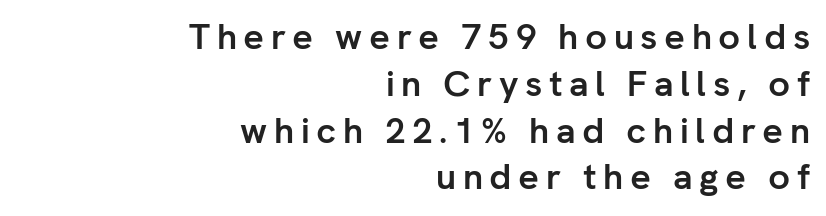
{"serif": "no", "italic": "no", "bold": "yes", "weight": "semibold", "width": "normal", "stroke_contrast": "low", "x_height": "medium", "monospaced": "no", "underline": "no", "align": "right", "line_spacing": "normal", "line_spacing_ratio": 1.3, "glyph_px": 36}
